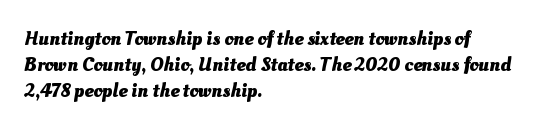
The image shows 20 px bold type; set left-aligned, normal line spacing (1.31x), normal letter spacing, not underlined.
